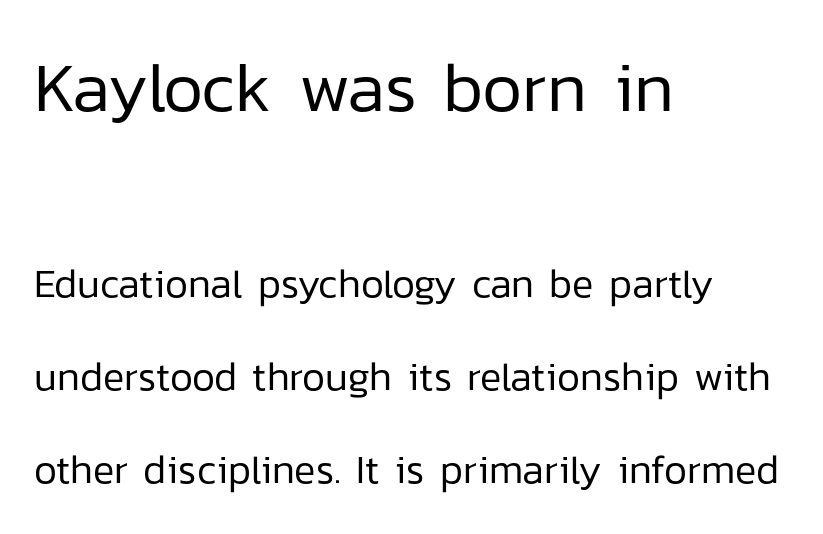
The image shows 70 px regular-weight sans-serif type, upright; set left-aligned, loose line spacing (2.33x), normal letter spacing, not underlined; the first (top) block is 1.75x larger; low stroke contrast and a medium x-height.
